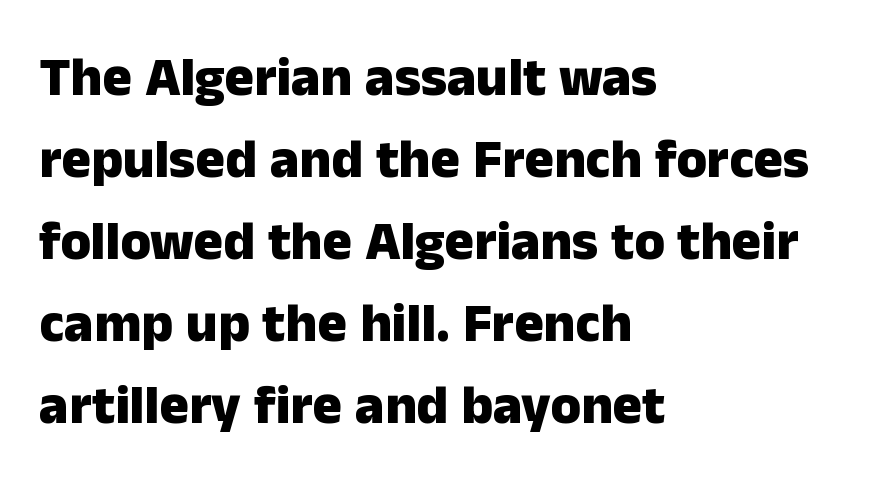
A typesetter would call this leading conventional body-copy spacing. All the whitespace from short lines collects on the right. Look at the tracking — it's just the regular setting, nothing added. Bold? Absolutely — the strokes are thick and heavy. Upright lettering throughout.
